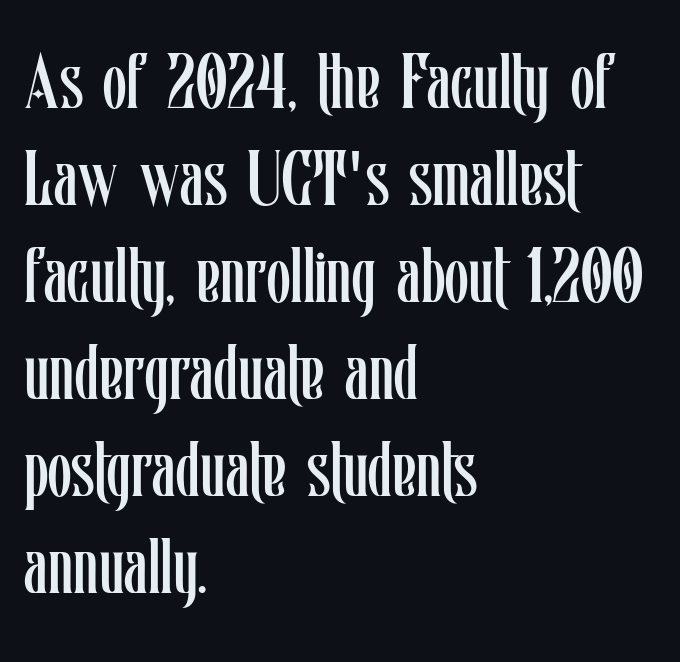
{"italic": "no", "bold": "no", "weight": "regular", "width": "condensed", "stroke_contrast": "low", "x_height": "medium", "monospaced": "no", "underline": "no", "align": "left", "line_spacing": "normal", "line_spacing_ratio": 1.26, "letter_spacing": "normal", "letter_spacing_em": 0.0, "glyph_px": 77}
